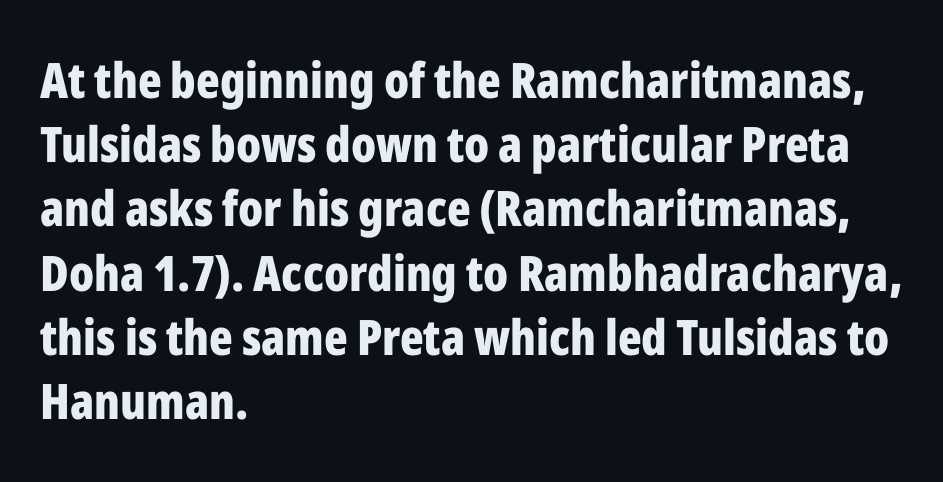
The image shows 49 px bold, condensed sans-serif type, upright; set left-aligned, normal line spacing (1.31x), normal letter spacing, not underlined; low stroke contrast and a medium x-height.
